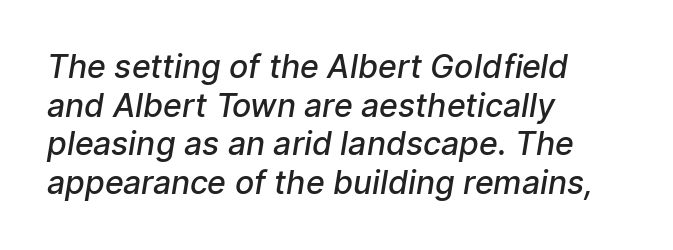
{"serif": "no", "bold": "semi", "weight": "semibold", "width": "normal", "stroke_contrast": "low", "x_height": "medium", "monospaced": "no", "underline": "no", "align": "left", "line_spacing_ratio": 1.21, "letter_spacing": "normal", "letter_spacing_em": 0.0, "glyph_px": 32}
